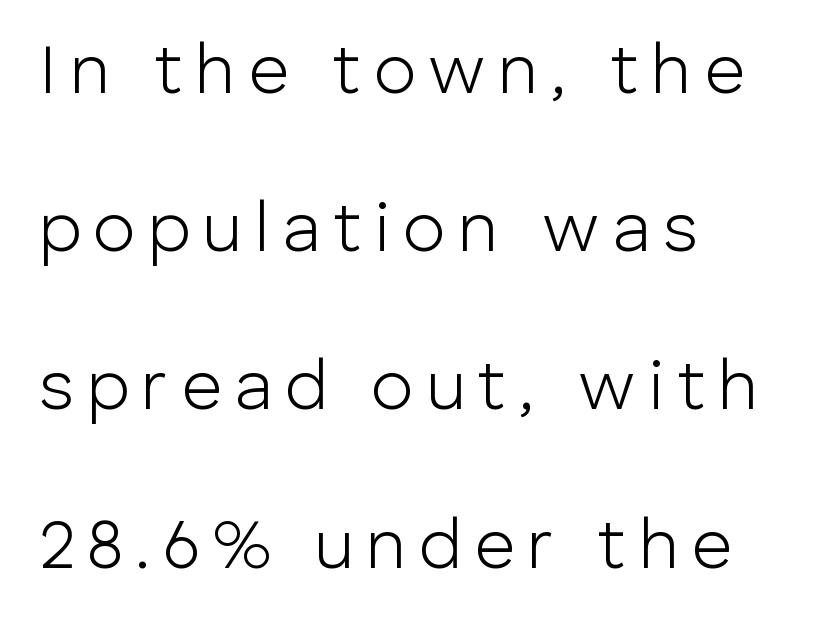
Q: Is the text bold? A: No.
Q: Is the text italic (slanted)? A: No, it is upright.
Q: Is the typeface a serif or a sans-serif typeface? A: Sans-serif.
Q: Is the text underlined? A: No.
Q: How is the paragraph aligned? A: Left-aligned.
Q: Is the spacing between lines tight, normal or loose? A: Loose.
Q: Width (condensed, normal, or wide)? A: Normal.
Q: Stroke contrast? A: Low.
Q: x-height? A: Medium.
Q: Monospaced? A: No.
